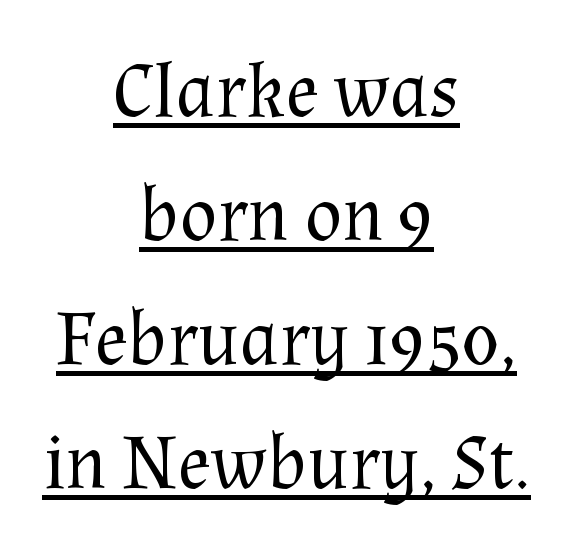
{"italic": "no", "bold": "no", "weight": "regular", "width": "normal", "stroke_contrast": "medium", "x_height": "medium", "monospaced": "no", "underline": "yes", "align": "center", "line_spacing": "normal", "line_spacing_ratio": 1.59, "letter_spacing": "normal", "letter_spacing_em": 0.0, "glyph_px": 78}
